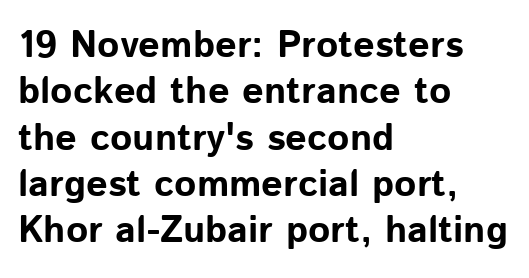
The face used here is rendered with its standard letterfit. Typographically, this falls in the sans-serif category. Varying glyph widths throughout — classic text-font behaviour. Caption: multi-line text, flush left, ragged right.
